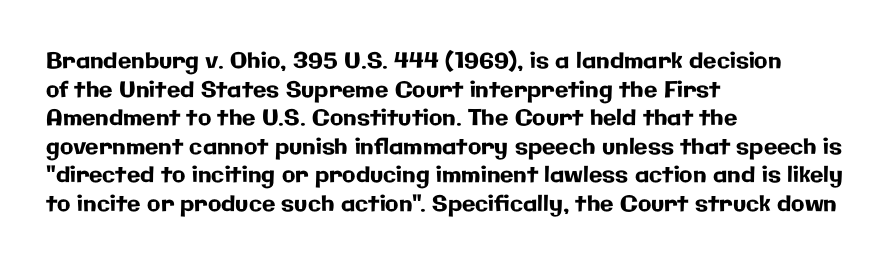
{"italic": "no", "underline": "no", "align": "left", "line_spacing": "normal", "line_spacing_ratio": 1.3, "letter_spacing": "normal", "letter_spacing_em": 0.0, "glyph_px": 22}
